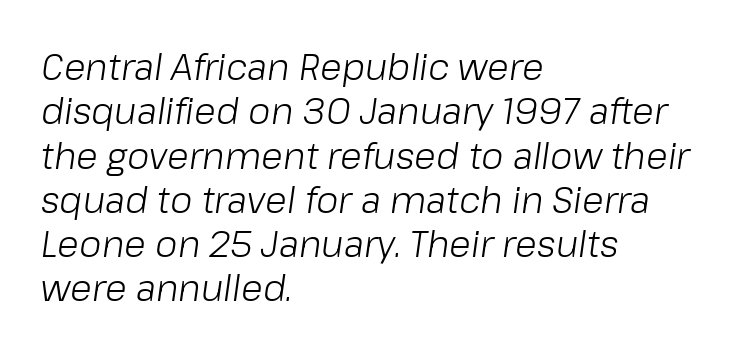
{"italic": "yes", "lean": "right", "slant_degrees": 8, "bold": "no", "weight": "light", "width": "normal", "stroke_contrast": "low", "x_height": "medium", "monospaced": "no", "underline": "no", "align": "left", "line_spacing_ratio": 1.23, "letter_spacing": "normal", "letter_spacing_em": 0.0, "glyph_px": 36}
